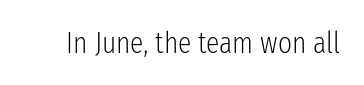
Q: Is the text bold? A: No.
Q: Is the text italic (slanted)? A: No, it is upright.
Q: Is the typeface a serif or a sans-serif typeface? A: Sans-serif.
Q: Is the text underlined? A: No.
Q: Is the spacing between letters normal or unusually wide? A: Normal.
Q: Width (condensed, normal, or wide)? A: Condensed.
Q: Stroke contrast? A: Low.
Q: x-height? A: Medium.
Q: Monospaced? A: No.
